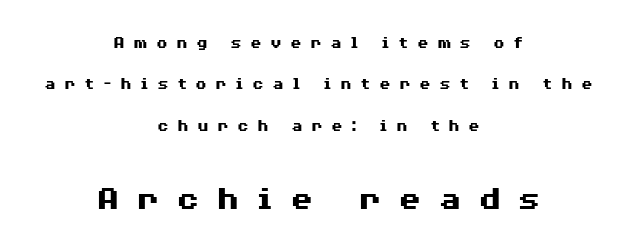
This block would shrink considerably if given ordinary leading; it's expanded now. The designer gave the closing block more size than the opening block. These lines are centered, leaving both edges ragged. Unlike a traditional serif, this face leaves its strokes unadorned. You'd pick this weight for a headline — it's a proper bold.
